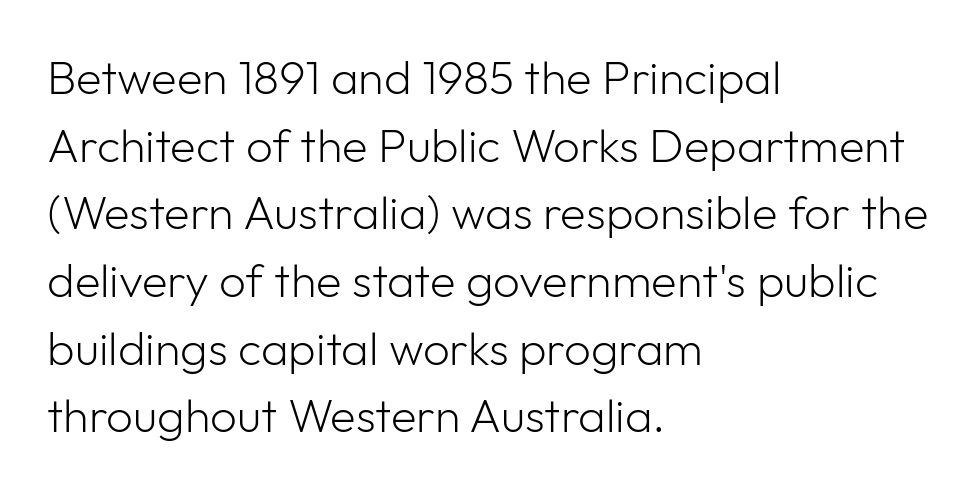
The image shows 47 px light sans-serif type, upright; set left-aligned, normal line spacing (1.44x), normal letter spacing, not underlined; low stroke contrast and a medium x-height.
